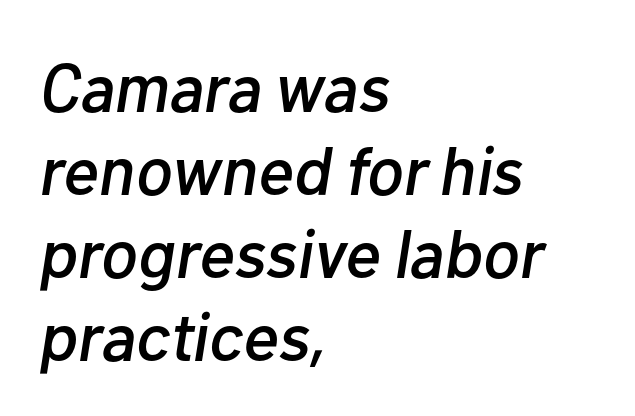
Q: Is the text italic (slanted)? A: Yes, it leans right by about 10 degrees.
Q: Is the text underlined? A: No.
Q: How is the paragraph aligned? A: Left-aligned.
Q: Is the spacing between letters normal or unusually wide? A: Normal.
Q: Width (condensed, normal, or wide)? A: Normal.
Q: Stroke contrast? A: Low.
Q: x-height? A: Medium.
Q: Monospaced? A: No.
